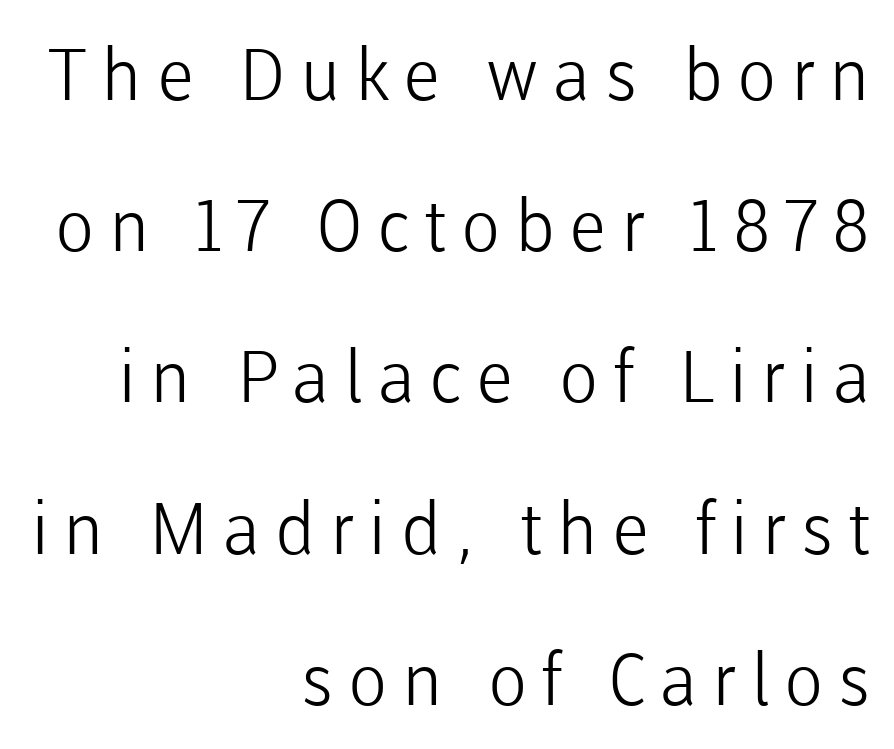
Q: Is the text bold? A: No.
Q: Is the text italic (slanted)? A: No, it is upright.
Q: Is the typeface a serif or a sans-serif typeface? A: Sans-serif.
Q: Is the text underlined? A: No.
Q: How is the paragraph aligned? A: Right-aligned.
Q: Is the spacing between letters normal or unusually wide? A: Unusually wide.
Q: Is the spacing between lines tight, normal or loose? A: Loose.
Q: Width (condensed, normal, or wide)? A: Normal.
Q: Stroke contrast? A: Low.
Q: x-height? A: Medium.
Q: Monospaced? A: No.
